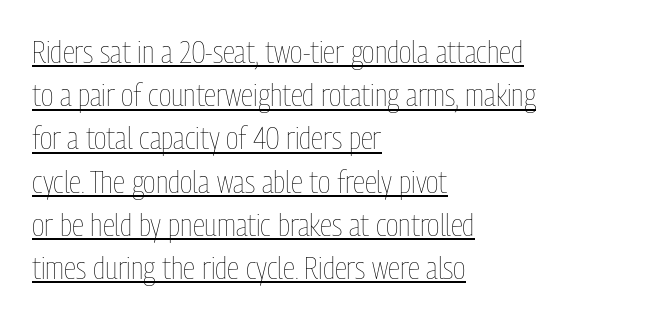
{"italic": "no", "bold": "no", "weight": "thin", "width": "condensed", "stroke_contrast": "low", "x_height": "medium", "monospaced": "no", "underline": "yes", "align": "left", "line_spacing": "normal", "line_spacing_ratio": 1.35, "letter_spacing": "normal", "letter_spacing_em": 0.0, "glyph_px": 32}
